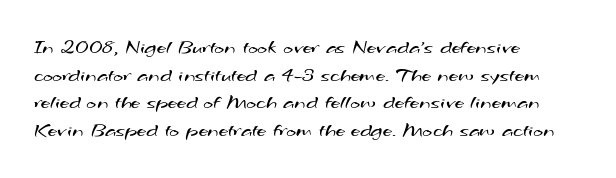
{"bold": "no", "underline": "no", "align": "left", "line_spacing": "normal", "line_spacing_ratio": 1.32, "letter_spacing": "normal", "letter_spacing_em": 0.0, "glyph_px": 21}
